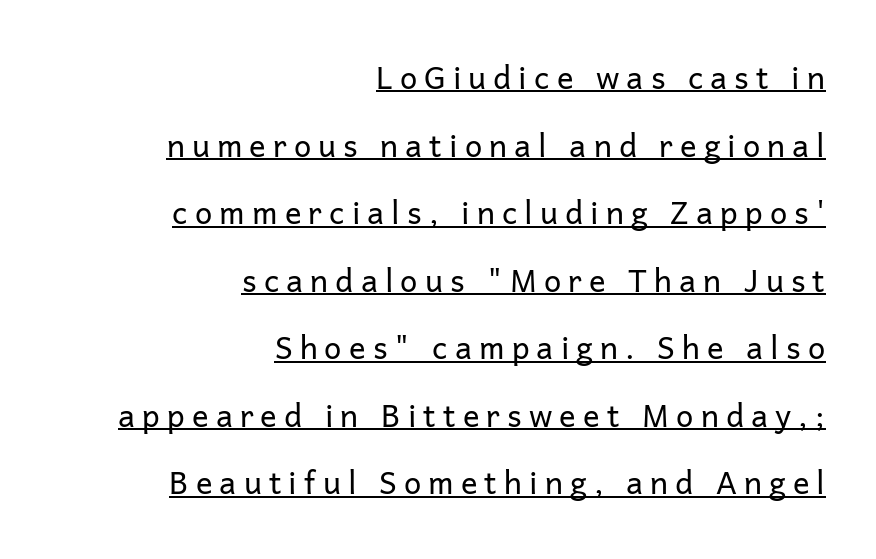
Q: Is the text bold? A: No.
Q: Is the text italic (slanted)? A: No, it is upright.
Q: Is the typeface a serif or a sans-serif typeface? A: Sans-serif.
Q: Is the text underlined? A: Yes.
Q: How is the paragraph aligned? A: Right-aligned.
Q: Is the spacing between letters normal or unusually wide? A: Unusually wide.
Q: Is the spacing between lines tight, normal or loose? A: Loose.
Q: Width (condensed, normal, or wide)? A: Normal.
Q: Stroke contrast? A: Low.
Q: x-height? A: Medium.
Q: Monospaced? A: No.
